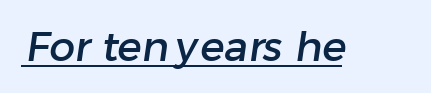
The image shows 41 px sans-serif type; set normal letter spacing, underlined; low stroke contrast and a medium x-height.
